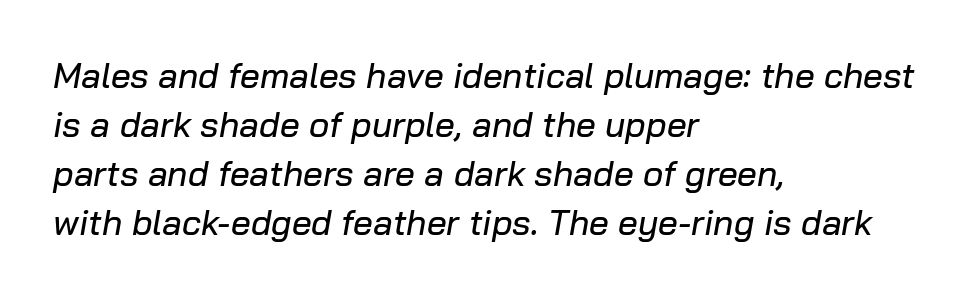
Q: Is the text italic (slanted)? A: Yes, it leans right by about 10 degrees.
Q: Is the text underlined? A: No.
Q: How is the paragraph aligned? A: Left-aligned.
Q: Is the spacing between letters normal or unusually wide? A: Normal.
Q: Is the spacing between lines tight, normal or loose? A: Normal.
Q: Width (condensed, normal, or wide)? A: Normal.
Q: Stroke contrast? A: Low.
Q: x-height? A: Medium.
Q: Monospaced? A: No.
